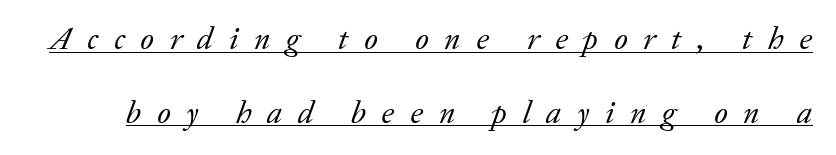
{"serif": "yes", "italic": "yes", "lean": "right", "slant_degrees": 20, "bold": "no", "weight": "regular", "width": "normal", "stroke_contrast": "low", "x_height": "medium", "monospaced": "no", "underline": "yes", "line_spacing": "loose", "line_spacing_ratio": 2.3, "letter_spacing": "wide", "letter_spacing_em": 0.49, "glyph_px": 32}
